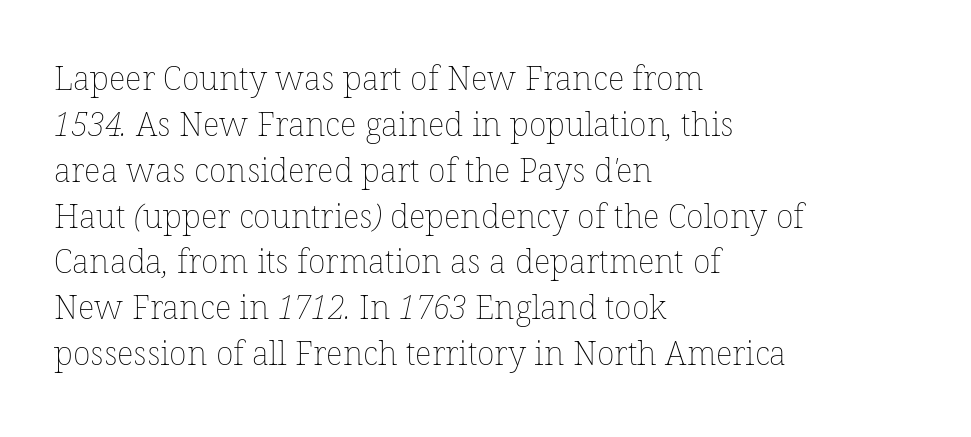
Descender tails drop into unmarked territory. The passage shown is not bold in any degree. Normally led — the rows are evenly, conventionally spaced. The letters advance in unequal steps, a hallmark of proportional type.
